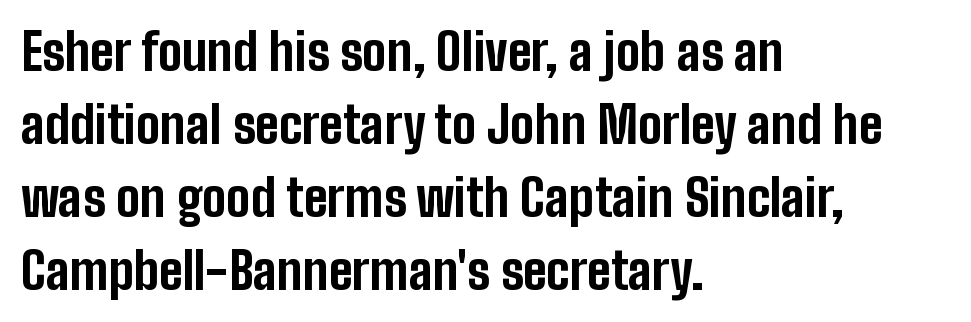
Weight check: bold — yes, fully. Horizontal alignment here is leftward, the default for most running prose. The tracking reads as untouched default to a designer's eye. Just letters on the line, the space beneath them empty. Line spacing here is normal.
